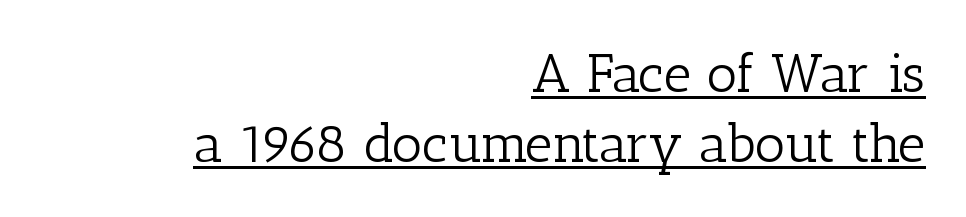
The image shows 54 px light serif type, upright; set right-aligned, normal line spacing (1.29x), normal letter spacing, underlined; low stroke contrast and a medium x-height.
